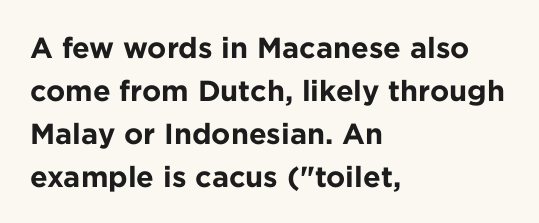
{"serif": "no", "italic": "no", "bold": "yes", "weight": "bold", "width": "normal", "stroke_contrast": "low", "x_height": "medium", "monospaced": "no", "underline": "no", "align": "left", "line_spacing": "normal", "line_spacing_ratio": 1.48, "letter_spacing": "normal", "letter_spacing_em": 0.0, "glyph_px": 29}
